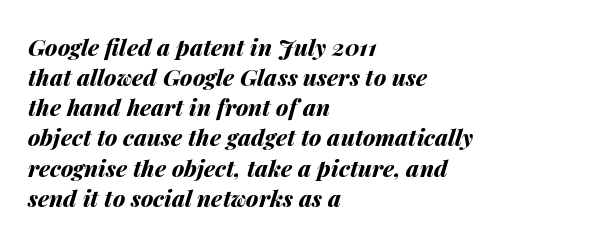
The image shows 23 px bold type, italic (leaning right); set left-aligned, normal line spacing (1.31x), normal letter spacing, not underlined.
